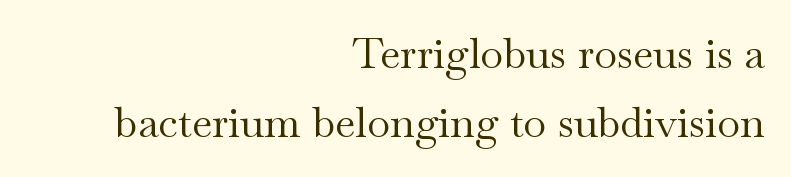
{"serif": "yes", "italic": "no", "bold": "no", "weight": "regular", "width": "wide", "stroke_contrast": "medium", "x_height": "small", "monospaced": "no", "underline": "no", "align": "right", "line_spacing": "normal", "line_spacing_ratio": 1.65, "letter_spacing": "normal", "letter_spacing_em": 0.0, "glyph_px": 42}
